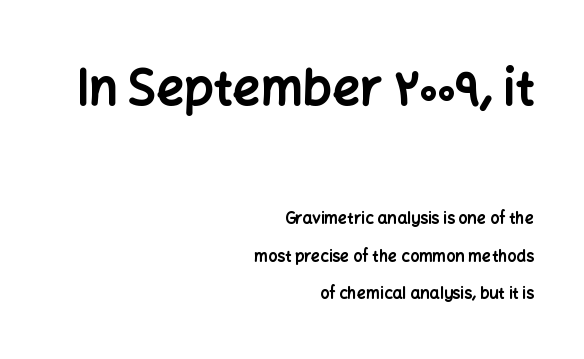
Q: Is the text bold? A: Yes.
Q: Is the text italic (slanted)? A: No, it is upright.
Q: Is the typeface a serif or a sans-serif typeface? A: Sans-serif.
Q: Is the text underlined? A: No.
Q: How is the paragraph aligned? A: Right-aligned.
Q: Is the spacing between letters normal or unusually wide? A: Normal.
Q: Is the spacing between lines tight, normal or loose? A: Loose.
Q: Which block of text is set in a larger size, the first (top) or the second (bottom)? A: The first (top) one.
Q: Width (condensed, normal, or wide)? A: Normal.
Q: Stroke contrast? A: Low.
Q: x-height? A: Medium.
Q: Monospaced? A: No.
